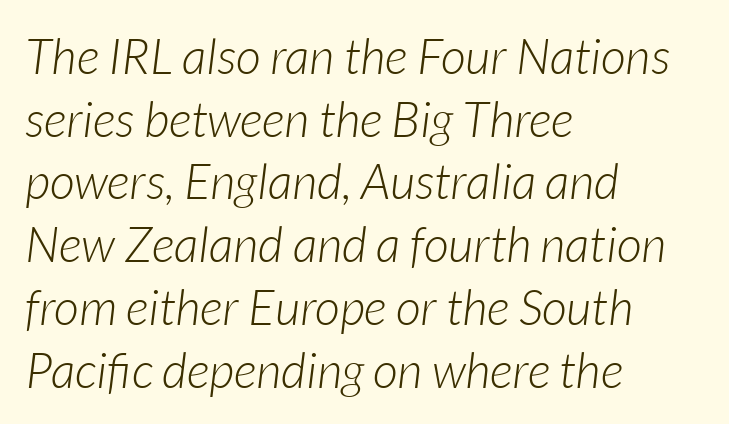
Q: Is the text bold? A: No.
Q: Is the text italic (slanted)? A: Yes, it leans right by about 7 degrees.
Q: Is the text underlined? A: No.
Q: How is the paragraph aligned? A: Left-aligned.
Q: Is the spacing between letters normal or unusually wide? A: Normal.
Q: Is the spacing between lines tight, normal or loose? A: Normal.
Q: Width (condensed, normal, or wide)? A: Normal.
Q: Stroke contrast? A: Low.
Q: x-height? A: Medium.
Q: Monospaced? A: No.
